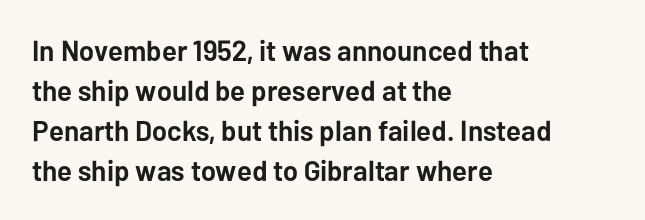
{"serif": "no", "italic": "no", "bold": "yes", "weight": "semibold", "width": "normal", "stroke_contrast": "low", "x_height": "medium", "monospaced": "no", "underline": "no", "align": "left", "line_spacing": "normal", "line_spacing_ratio": 1.38, "letter_spacing": "normal", "letter_spacing_em": 0.0, "glyph_px": 29}
